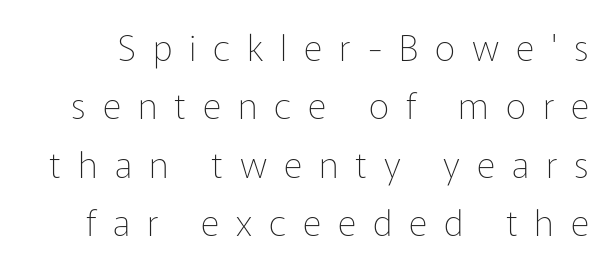
The image shows 36 px thin sans-serif type, upright; set normal line spacing (1.62x), unusually wide letter spacing (+0.47 em), not underlined; low stroke contrast and a medium x-height.
